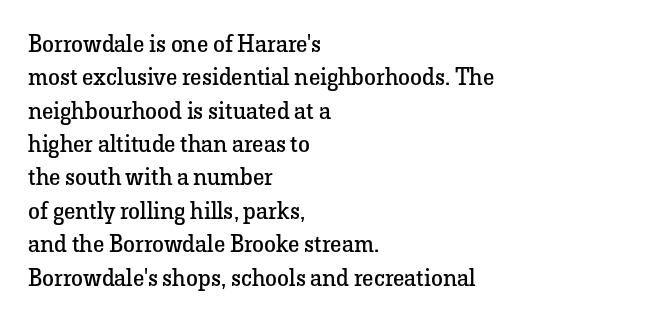
{"italic": "no", "bold": "no", "underline": "no", "align": "left", "line_spacing": "normal", "line_spacing_ratio": 1.39, "letter_spacing": "normal", "letter_spacing_em": 0.0, "glyph_px": 24}
